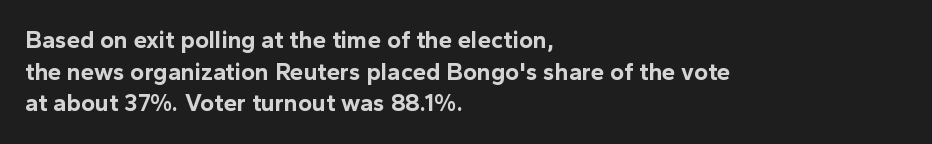
Honestly, the letter spacing is just normal — you wouldn't notice it. One glance says typical: line gaps are just what's usual. These lines stack with their left ends in a neat column. The type sits square on the baseline with zero lean. Descender tails drop into unmarked territory. How heavy is the stroke? Heavy — this is a bold.
